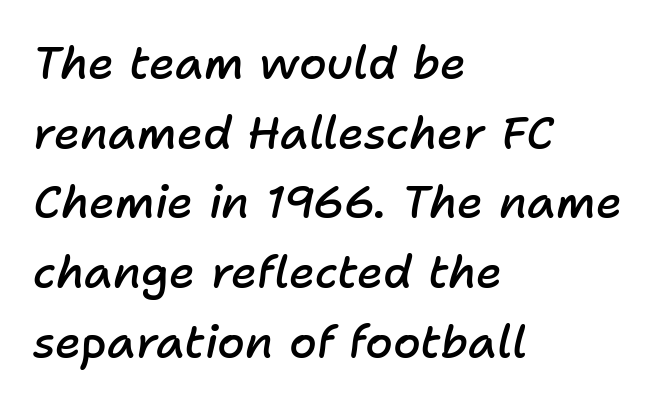
{"italic": "yes", "lean": "right", "slant_degrees": 11, "bold": "semi", "weight": "semibold", "width": "normal", "stroke_contrast": "low", "x_height": "medium", "monospaced": "no", "underline": "no", "align": "left", "line_spacing": "normal", "line_spacing_ratio": 1.55, "letter_spacing": "normal", "letter_spacing_em": 0.0, "glyph_px": 45}
